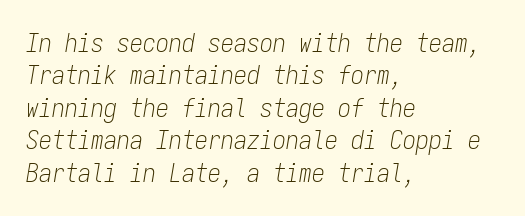
Q: Is the text bold? A: No.
Q: Is the text italic (slanted)? A: Yes, it leans right by about 9 degrees.
Q: Is the text underlined? A: No.
Q: How is the paragraph aligned? A: Left-aligned.
Q: Is the spacing between letters normal or unusually wide? A: Normal.
Q: Is the spacing between lines tight, normal or loose? A: Normal.
